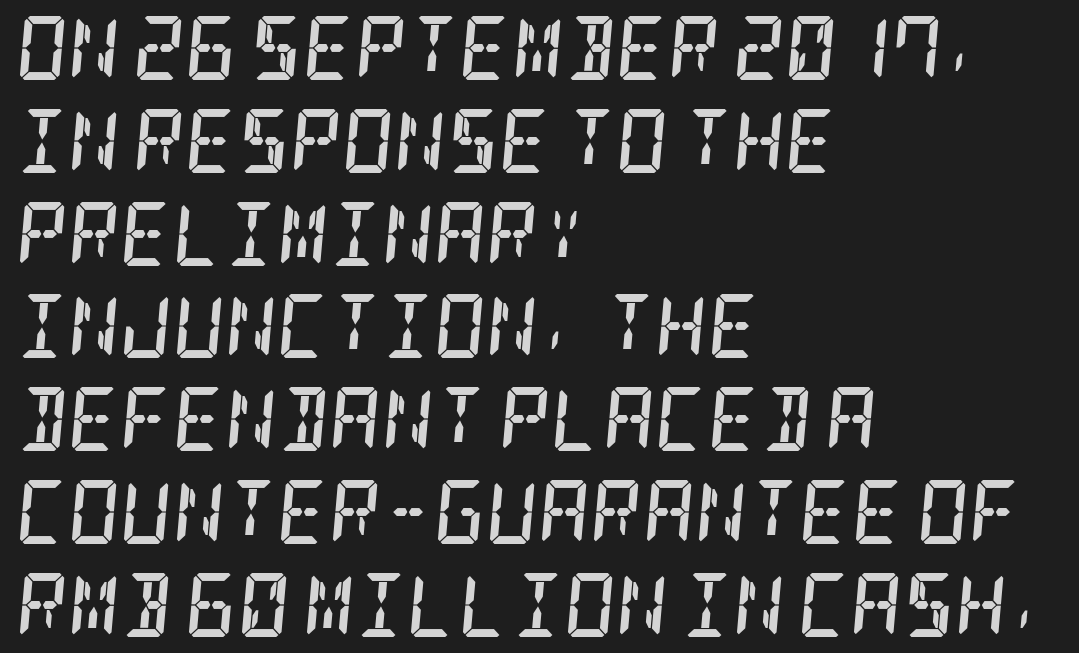
How would I describe the line gaps? Plain and ordinary. This sample is left-justified, so line endings fall wherever the words run out. Emphasis-style slanted type is in use. Inter-character spacing is left at the font's built-in metrics.
